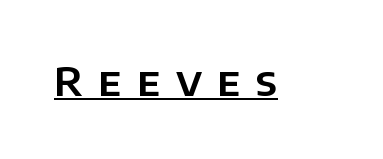
{"serif": "no", "italic": "no", "width": "normal", "stroke_contrast": "low", "x_height": "large", "monospaced": "no", "underline": "yes", "letter_spacing": "wide", "letter_spacing_em": 0.38, "glyph_px": 40}
